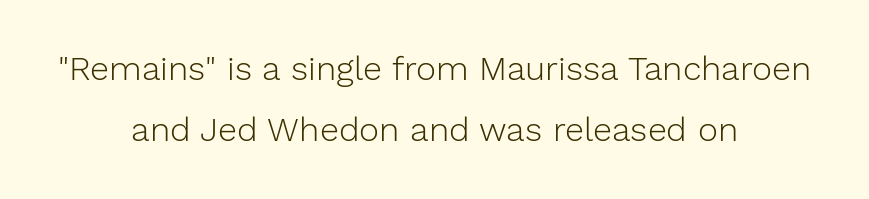
{"serif": "no", "italic": "no", "bold": "no", "weight": "light", "width": "normal", "stroke_contrast": "low", "x_height": "medium", "monospaced": "no", "underline": "no", "align": "center", "line_spacing_ratio": 1.8, "letter_spacing": "normal", "letter_spacing_em": 0.0, "glyph_px": 34}
